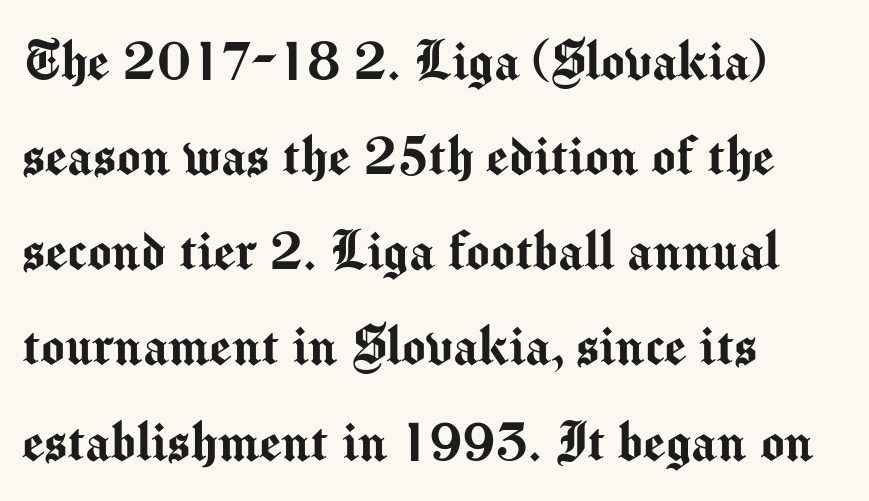
Typographically, this falls in the sans-serif category. Bare-footed words on every line. The line-height multiplier appears to be the usual default. Think of a printed novel: that variable character pitch is what you see here.
